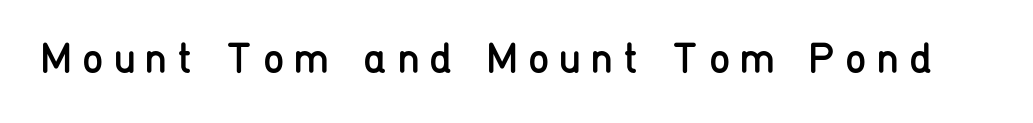
Q: Is the text bold? A: No.
Q: Is the text italic (slanted)? A: No, it is upright.
Q: Is the typeface a serif or a sans-serif typeface? A: Sans-serif.
Q: Is the text underlined? A: No.
Q: Is the spacing between letters normal or unusually wide? A: Unusually wide.
Q: Width (condensed, normal, or wide)? A: Condensed.
Q: Stroke contrast? A: Low.
Q: x-height? A: Medium.
Q: Monospaced? A: No.
